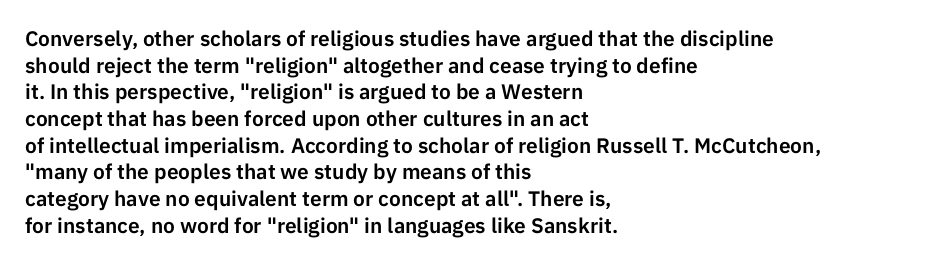
{"italic": "no", "underline": "no", "align": "left", "line_spacing": "normal", "line_spacing_ratio": 1.27, "letter_spacing": "normal", "letter_spacing_em": 0.0, "glyph_px": 21}
